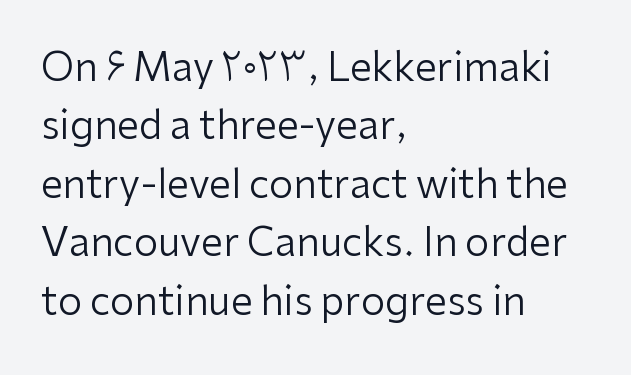
{"serif": "no", "italic": "no", "bold": "no", "weight": "regular", "width": "normal", "stroke_contrast": "low", "x_height": "medium", "monospaced": "no", "underline": "no", "align": "left", "line_spacing": "normal", "line_spacing_ratio": 1.5, "letter_spacing": "normal", "letter_spacing_em": 0.0, "glyph_px": 39}
